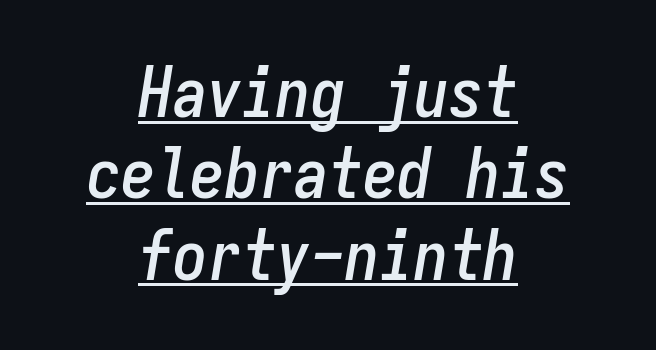
{"italic": "yes", "lean": "right", "slant_degrees": 9, "width": "condensed", "stroke_contrast": "low", "x_height": "medium", "monospaced": "yes", "underline": "yes", "align": "center", "line_spacing_ratio": 1.18, "letter_spacing": "normal", "letter_spacing_em": 0.0, "glyph_px": 69}
